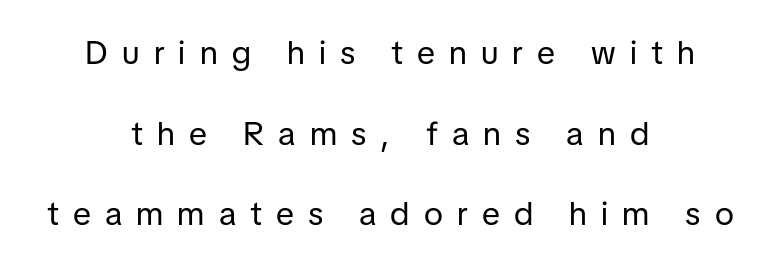
The image shows 33 px regular-weight sans-serif type, upright; set centered, loose line spacing (2.44x), unusually wide letter spacing (+0.43 em), not underlined; low stroke contrast and a medium x-height.
